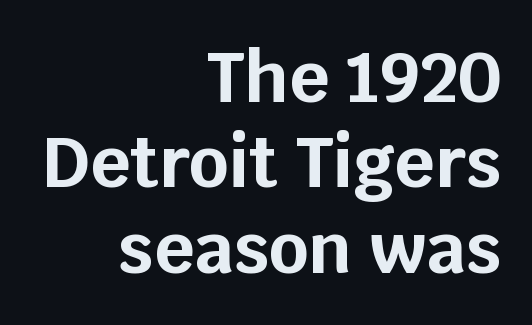
Q: Is the text bold? A: Yes.
Q: Is the text italic (slanted)? A: No, it is upright.
Q: Is the typeface a serif or a sans-serif typeface? A: Sans-serif.
Q: Is the text underlined? A: No.
Q: How is the paragraph aligned? A: Right-aligned.
Q: Is the spacing between letters normal or unusually wide? A: Normal.
Q: Width (condensed, normal, or wide)? A: Normal.
Q: Stroke contrast? A: Low.
Q: x-height? A: Large.
Q: Monospaced? A: No.
